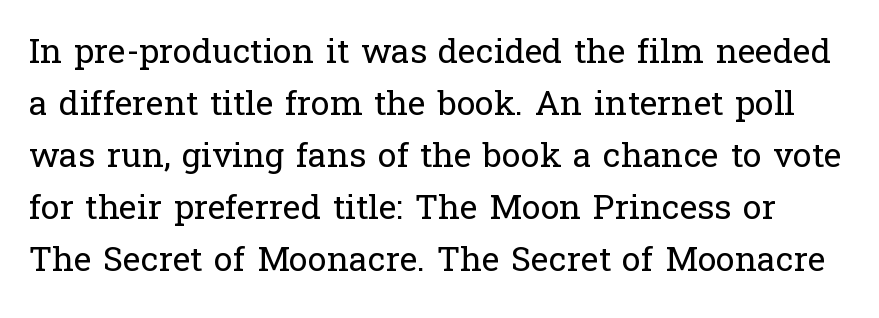
Q: Is the text bold? A: No.
Q: Is the text italic (slanted)? A: No, it is upright.
Q: Is the typeface a serif or a sans-serif typeface? A: Serif.
Q: Is the text underlined? A: No.
Q: Is the spacing between letters normal or unusually wide? A: Normal.
Q: Is the spacing between lines tight, normal or loose? A: Normal.
Q: Width (condensed, normal, or wide)? A: Normal.
Q: Stroke contrast? A: Low.
Q: x-height? A: Medium.
Q: Monospaced? A: No.
